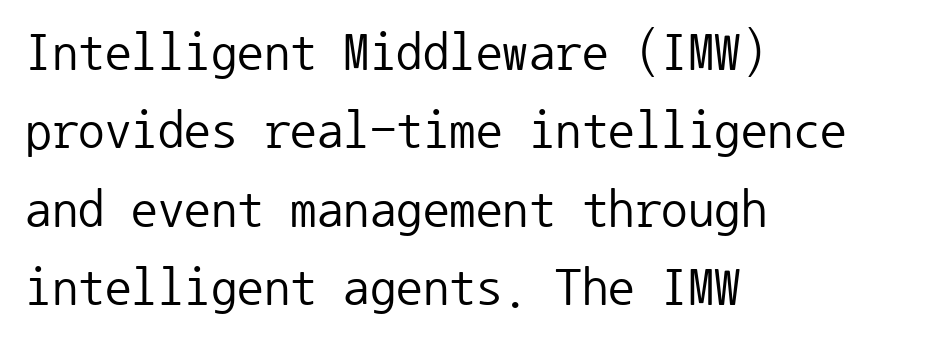
The image shows 53 px regular-weight sans-serif type, upright, monospaced; set left-aligned, normal line spacing (1.48x), normal letter spacing, not underlined; low stroke contrast and a medium x-height.
